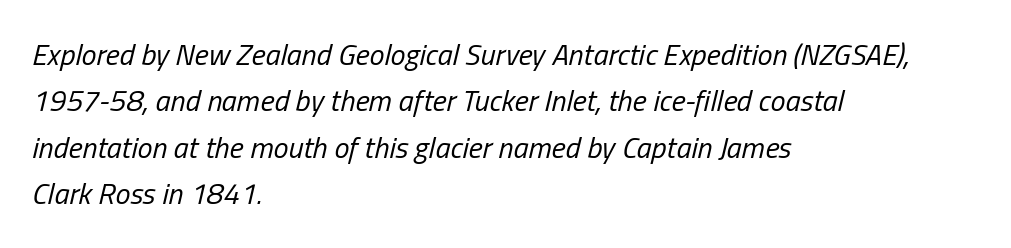
{"italic": "yes", "lean": "right", "slant_degrees": 13, "bold": "no", "weight": "regular", "width": "condensed", "stroke_contrast": "low", "x_height": "medium", "monospaced": "no", "underline": "no", "align": "left", "line_spacing": "normal", "line_spacing_ratio": 1.55, "letter_spacing": "normal", "letter_spacing_em": 0.0, "glyph_px": 30}
